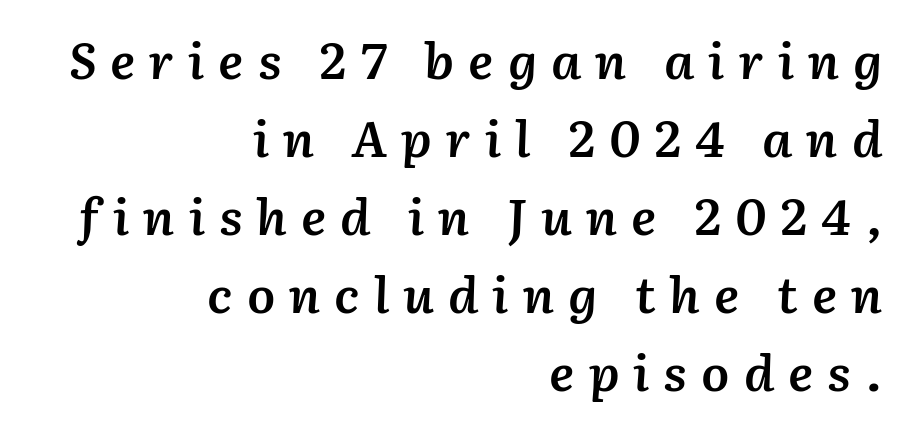
The image shows 50 px semibold type, italic (leaning right); set right-aligned, normal line spacing (1.56x), unusually wide letter spacing (+0.28 em), not underlined; medium stroke contrast and a medium x-height.
